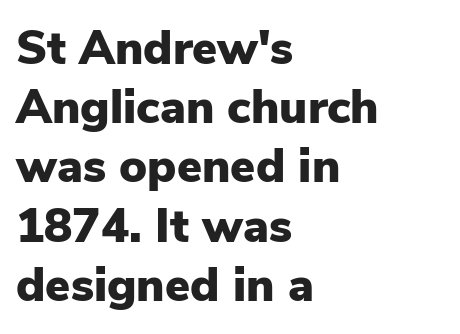
Q: Is the text bold? A: Yes.
Q: Is the text italic (slanted)? A: No, it is upright.
Q: Is the typeface a serif or a sans-serif typeface? A: Sans-serif.
Q: Is the text underlined? A: No.
Q: How is the paragraph aligned? A: Left-aligned.
Q: Is the spacing between letters normal or unusually wide? A: Normal.
Q: Is the spacing between lines tight, normal or loose? A: Normal.
Q: Width (condensed, normal, or wide)? A: Normal.
Q: Stroke contrast? A: Low.
Q: x-height? A: Medium.
Q: Monospaced? A: No.
